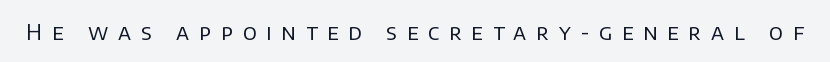
Q: Is the text bold? A: No.
Q: Is the text italic (slanted)? A: No, it is upright.
Q: Is the text underlined? A: No.
Q: Is the spacing between letters normal or unusually wide? A: Unusually wide.
